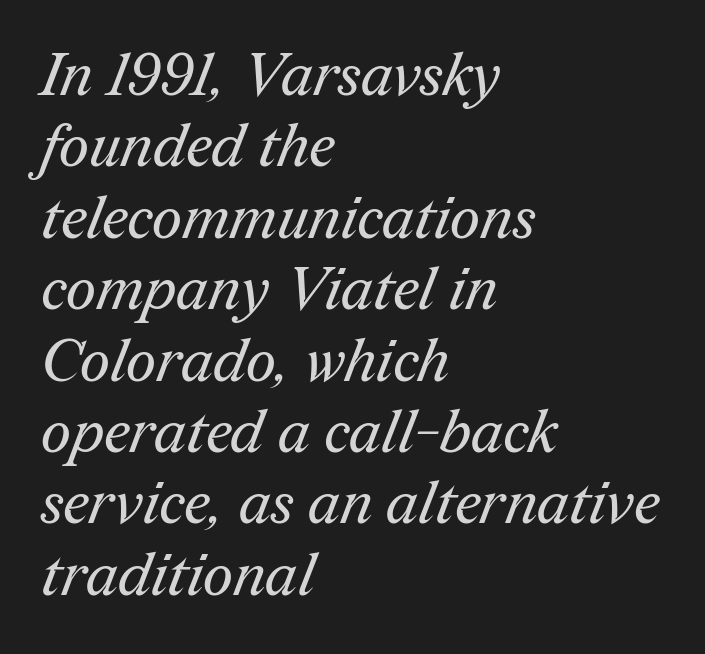
Does the copy run flush right? No — it runs flush left. The font family rendered here belongs to the serif group. The tracking reads as untouched default to a designer's eye. The glyphs are unaccompanied by any horizontal stroke below them.
